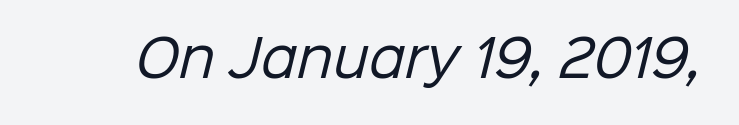
The letters carry no serifs — their stems end cleanly without finishing strokes. Short note: letters normally spaced. Words float on clear page, feet unadorned. Nothing heavy about these letters — not bold at all. Proportional: the letters do not fall into vertical columns.
